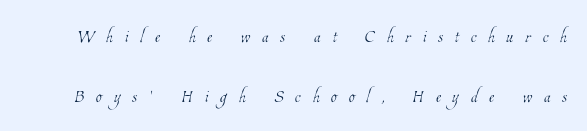
{"bold": "no", "underline": "no", "line_spacing": "loose", "line_spacing_ratio": 2.48, "letter_spacing": "wide", "letter_spacing_em": 0.49, "glyph_px": 24}
